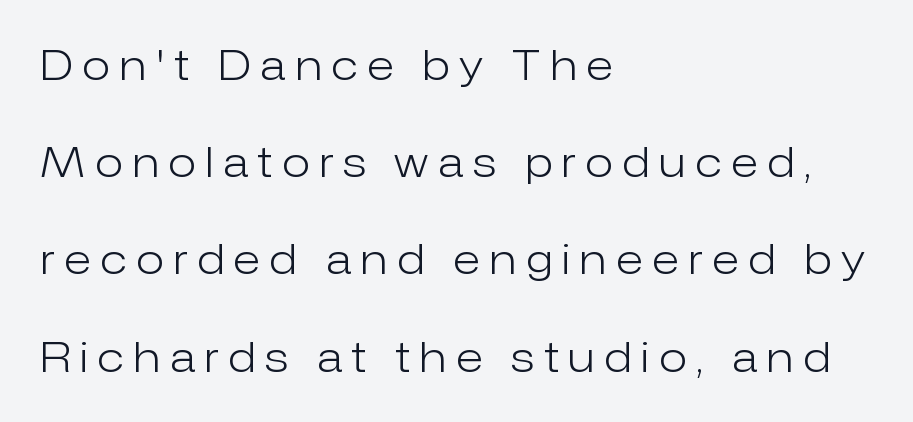
{"serif": "no", "italic": "no", "bold": "no", "weight": "light", "width": "normal", "stroke_contrast": "low", "x_height": "medium", "monospaced": "no", "underline": "no", "align": "left", "line_spacing": "loose", "line_spacing_ratio": 2.37, "letter_spacing": "wide", "letter_spacing_em": 0.24, "glyph_px": 41}
